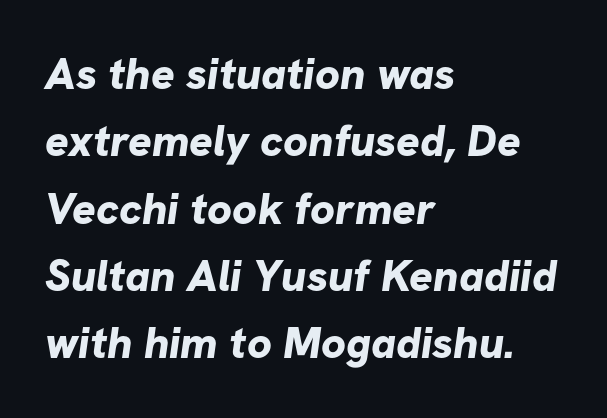
{"serif": "no", "bold": "yes", "weight": "bold", "width": "normal", "stroke_contrast": "low", "x_height": "medium", "monospaced": "no", "underline": "no", "align": "left", "line_spacing": "normal", "line_spacing_ratio": 1.53, "letter_spacing": "normal", "letter_spacing_em": 0.0, "glyph_px": 44}
